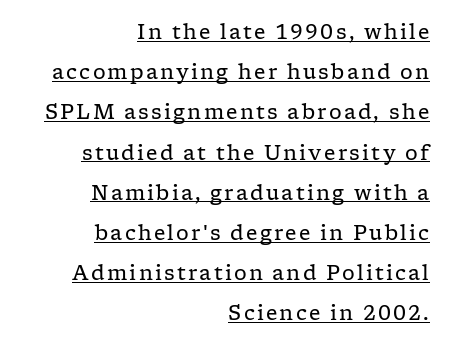
The typography opts for an upright posture over an oblique one. Compared with undecorated copy, this sample adds a rule below the words. Caption: multi-line text, flush right, ragged left. Leading: increased. The cut favours lightness, reaching ordinary text weight at its darkest.
